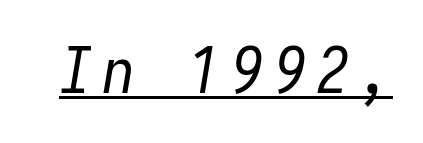
{"italic": "yes", "lean": "right", "slant_degrees": 9, "bold": "no", "weight": "regular", "width": "condensed", "stroke_contrast": "low", "x_height": "medium", "monospaced": "yes", "underline": "yes", "glyph_px": 64}
